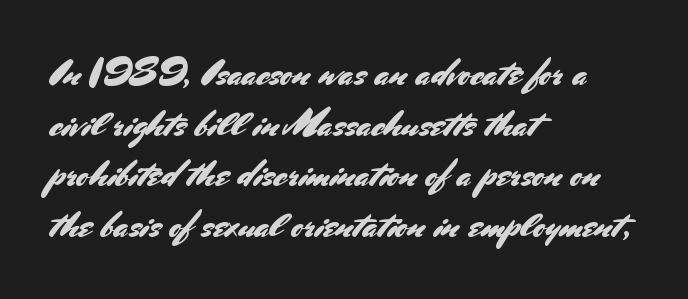
{"serif": "no", "width": "normal", "stroke_contrast": "medium", "x_height": "small", "monospaced": "no", "underline": "no", "align": "left", "line_spacing": "normal", "line_spacing_ratio": 1.37, "letter_spacing": "normal", "letter_spacing_em": 0.0, "glyph_px": 37}
